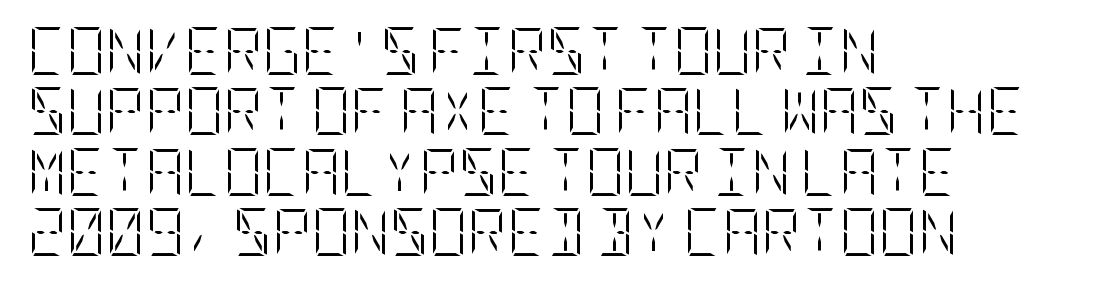
The image shows 48 px light, condensed type, upright; set left-aligned, normal line spacing (1.26x), normal letter spacing, not underlined; low stroke contrast and a large x-height.
